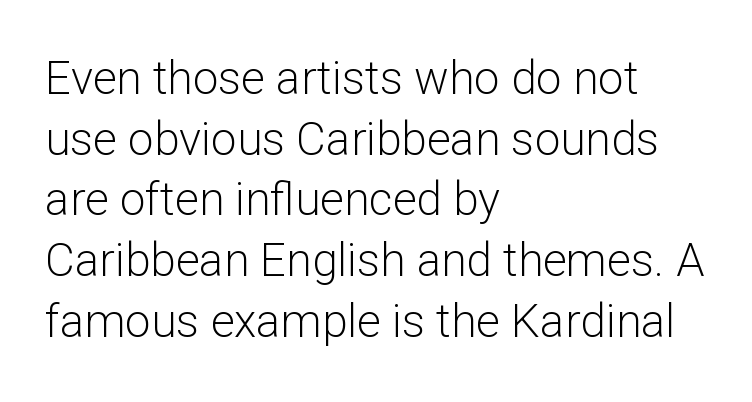
Posture: vertical. Leading: standard. The rendering anchors every line to the left-hand side. Serifs: no, the terminals of the letterforms are clean. You could call the tracking neutral — neither tight nor loose. These lines are rendered in a variable-pitch font.
